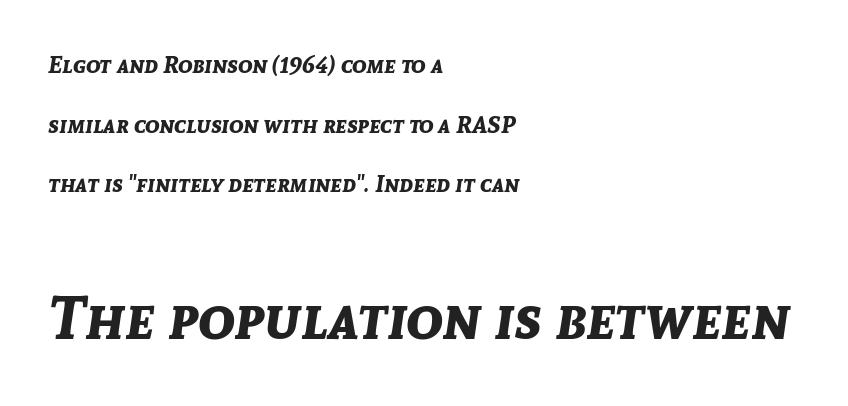
{"italic": "yes", "lean": "right", "slant_degrees": 8, "bold": "yes", "weight": "bold", "width": "normal", "stroke_contrast": "low", "x_height": "medium", "monospaced": "no", "underline": "no", "align": "left", "line_spacing": "loose", "line_spacing_ratio": 2.48, "letter_spacing": "normal", "letter_spacing_em": 0.0, "larger_block": "second", "size_ratio": 2.54, "glyph_px": 61}
